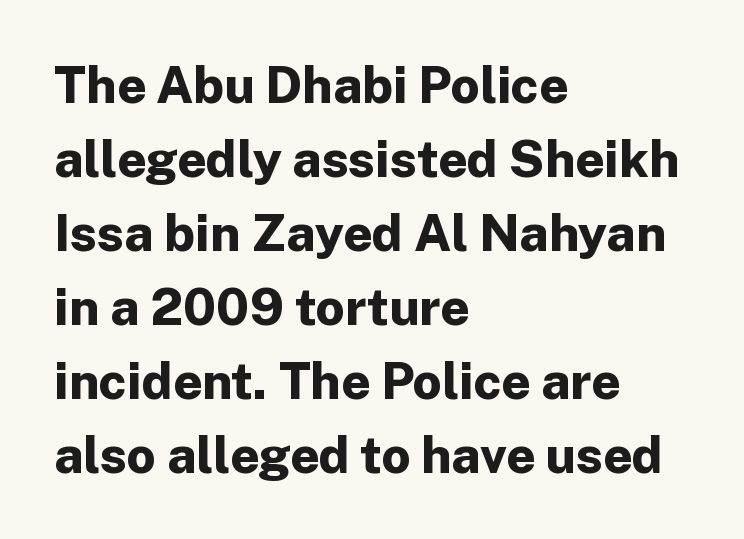
Q: Is the text bold? A: Yes.
Q: Is the text italic (slanted)? A: No, it is upright.
Q: Is the typeface a serif or a sans-serif typeface? A: Sans-serif.
Q: Is the text underlined? A: No.
Q: How is the paragraph aligned? A: Left-aligned.
Q: Is the spacing between letters normal or unusually wide? A: Normal.
Q: Is the spacing between lines tight, normal or loose? A: Normal.
Q: Width (condensed, normal, or wide)? A: Normal.
Q: Stroke contrast? A: Low.
Q: x-height? A: Medium.
Q: Monospaced? A: No.
